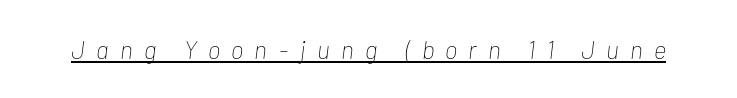
Q: Is the text bold? A: No.
Q: Is the text italic (slanted)? A: Yes, it leans right by about 7 degrees.
Q: Is the text underlined? A: Yes.
Q: Is the spacing between letters normal or unusually wide? A: Unusually wide.
